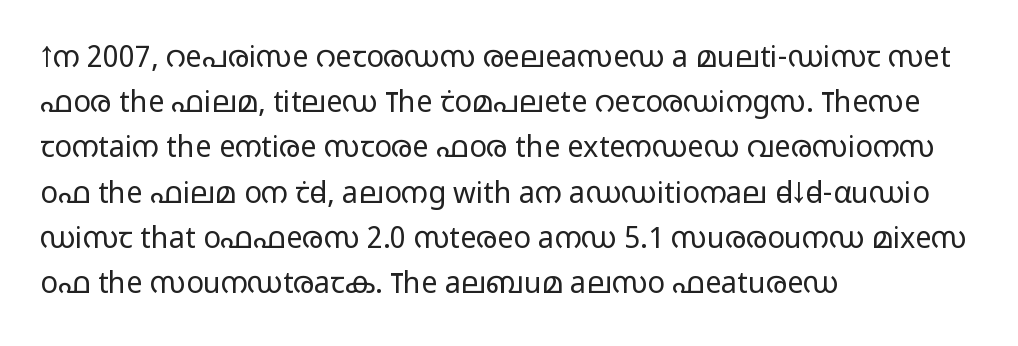
{"serif": "no", "italic": "no", "bold": "no", "weight": "light", "width": "wide", "stroke_contrast": "low", "x_height": "medium", "monospaced": "no", "underline": "no", "align": "left", "line_spacing": "normal", "line_spacing_ratio": 1.56, "letter_spacing": "normal", "letter_spacing_em": 0.0, "glyph_px": 29}
